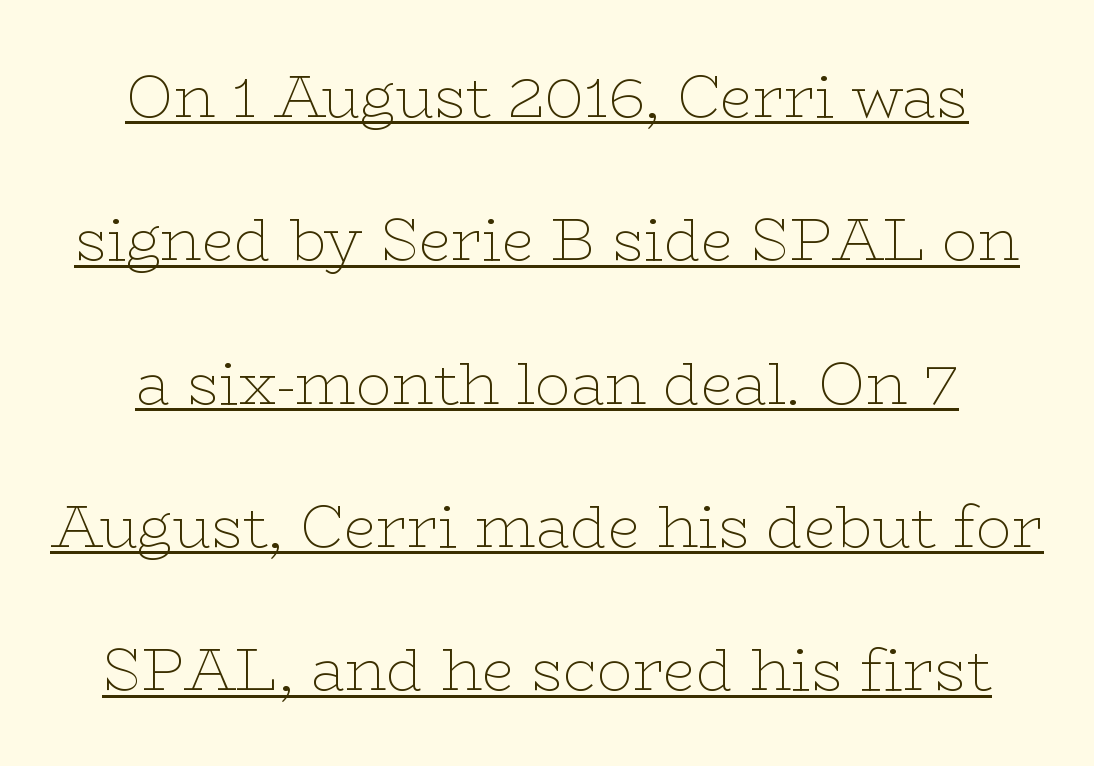
The designer went with a serif here, giving each stem small feet. On a weight scale, this lands at 450 or below. These lines stack symmetrically, like a column narrowing and widening about its center. Notice how a bar underscores the lettering throughout.
